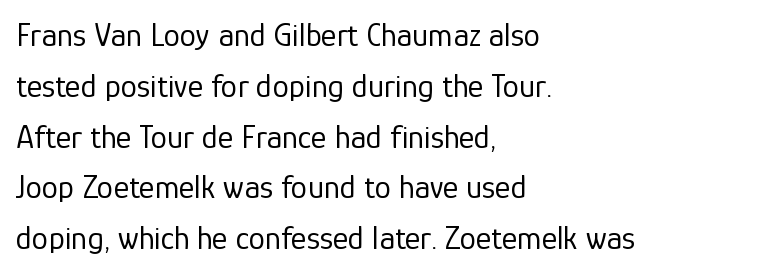
The image shows 33 px regular-weight sans-serif type, upright; set left-aligned, normal line spacing (1.54x), normal letter spacing, not underlined; low stroke contrast and a medium x-height.
